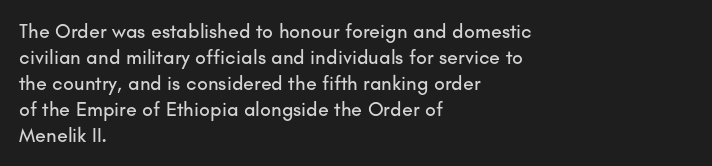
The letterforms sit shoulder to shoulder at normal distance. The lines in this sample share a left origin and differ only in where they stop. Lines of text with bare space underneath. This sample keeps an unexceptional amount of space between lines. Upright lettering throughout.
